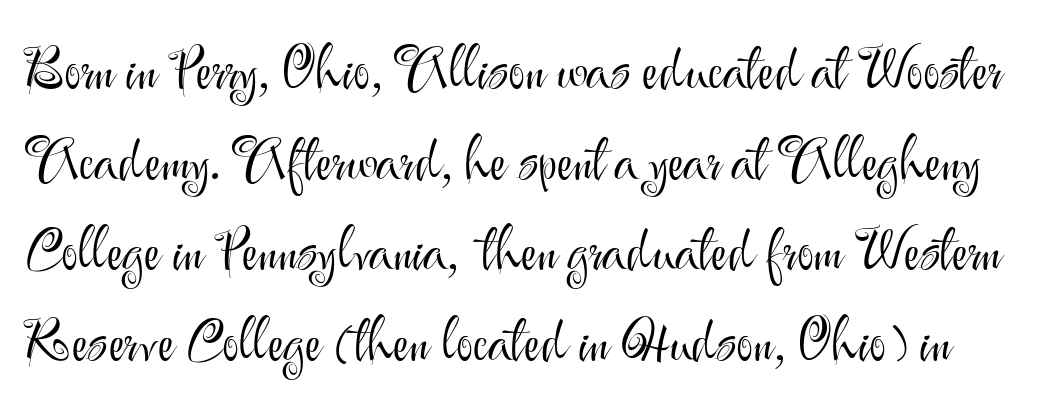
Do the characters align in a grid? No, the font is proportional. To sum up the face: it is a sans, with no serifs. Summary of weight: not heavy and not bold.
